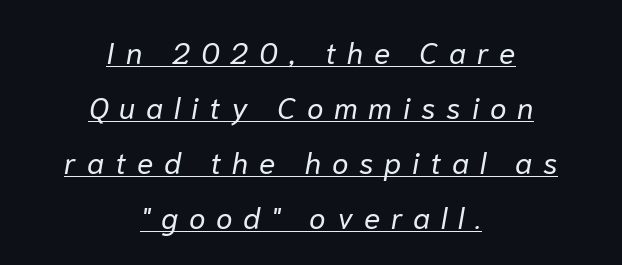
{"italic": "yes", "lean": "right", "slant_degrees": 10, "bold": "no", "weight": "regular", "width": "normal", "stroke_contrast": "low", "x_height": "medium", "monospaced": "no", "underline": "yes", "align": "center", "line_spacing_ratio": 1.83, "letter_spacing": "wide", "letter_spacing_em": 0.36, "glyph_px": 30}
